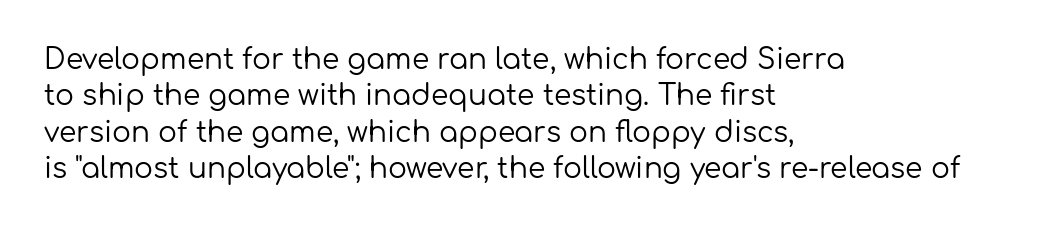
{"serif": "no", "italic": "no", "bold": "no", "weight": "regular", "width": "normal", "stroke_contrast": "low", "x_height": "medium", "monospaced": "no", "underline": "no", "align": "left", "line_spacing": "normal", "line_spacing_ratio": 1.3, "letter_spacing": "normal", "letter_spacing_em": 0.0, "glyph_px": 28}
